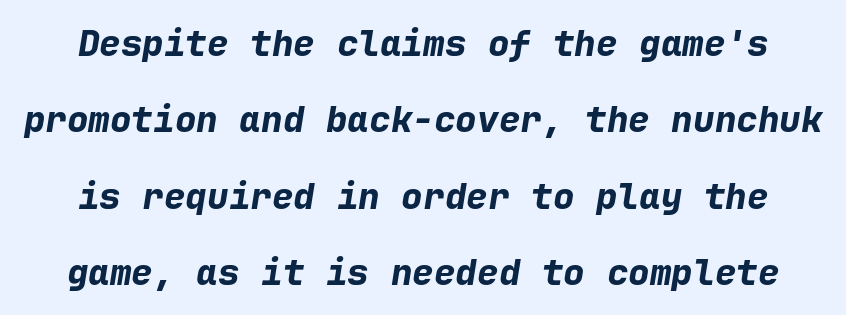
{"italic": "yes", "lean": "right", "slant_degrees": 9, "bold": "yes", "weight": "bold", "width": "normal", "stroke_contrast": "low", "x_height": "medium", "monospaced": "yes", "underline": "no", "line_spacing": "loose", "line_spacing_ratio": 2.12, "letter_spacing": "normal", "letter_spacing_em": 0.0, "glyph_px": 36}
